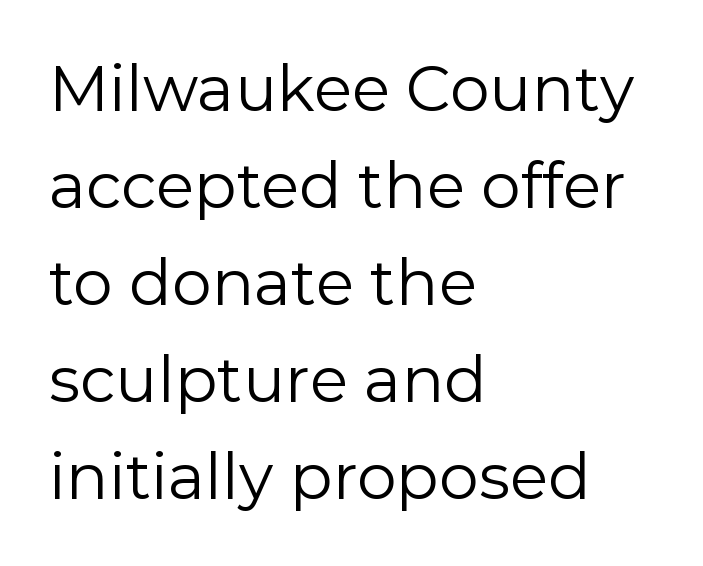
{"serif": "no", "italic": "no", "bold": "no", "weight": "regular", "width": "normal", "stroke_contrast": "low", "x_height": "medium", "monospaced": "no", "underline": "no", "align": "left", "line_spacing": "normal", "line_spacing_ratio": 1.54, "letter_spacing": "normal", "letter_spacing_em": 0.0, "glyph_px": 63}
